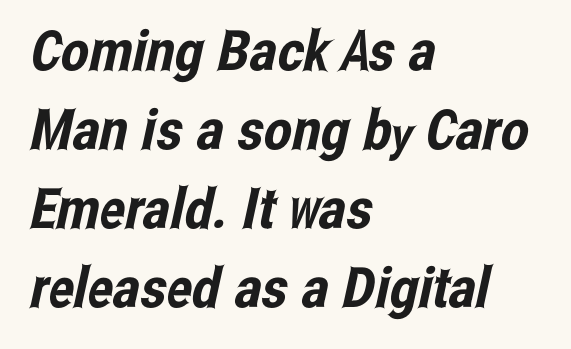
The image shows 56 px condensed sans-serif type; set left-aligned, normal line spacing (1.41x), normal letter spacing, not underlined; low stroke contrast and a medium x-height.
